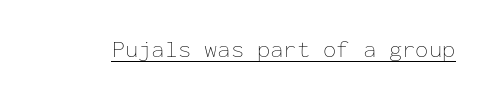
Underlined type. When letters stand straight like this, we call the style roman or upright. The line texture is even and compact thanks to regular tracking. The strokes carry an ordinary text weight at most.
